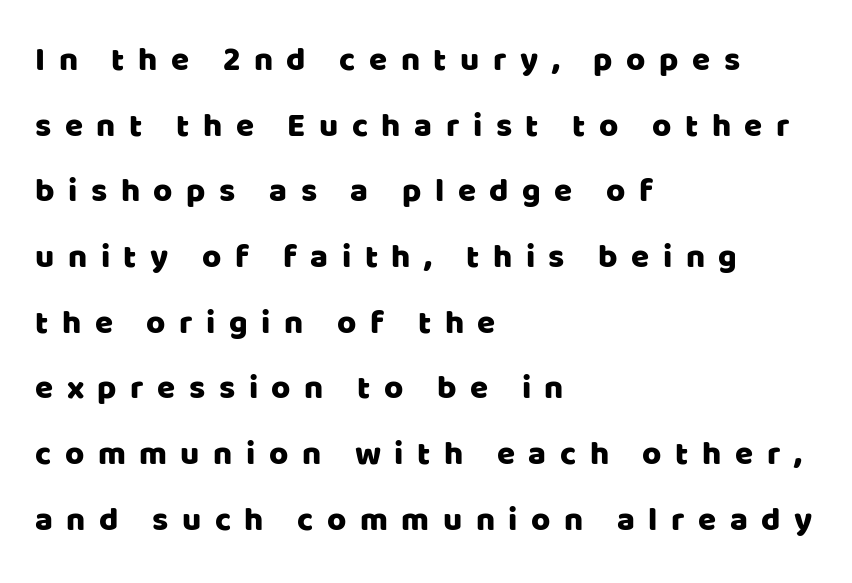
{"serif": "no", "italic": "no", "width": "normal", "stroke_contrast": "low", "x_height": "large", "monospaced": "no", "underline": "no", "align": "left", "line_spacing": "loose", "line_spacing_ratio": 1.99, "letter_spacing": "wide", "letter_spacing_em": 0.41, "glyph_px": 33}
